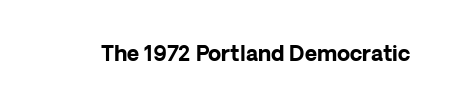
The image shows 21 px bold type, upright; set normal letter spacing, not underlined.
